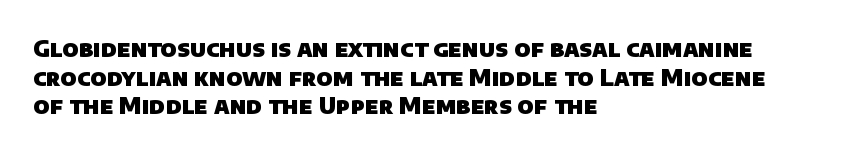
{"bold": "yes", "underline": "no", "align": "left", "line_spacing": "normal", "line_spacing_ratio": 1.25, "letter_spacing": "normal", "letter_spacing_em": 0.0, "glyph_px": 23}
